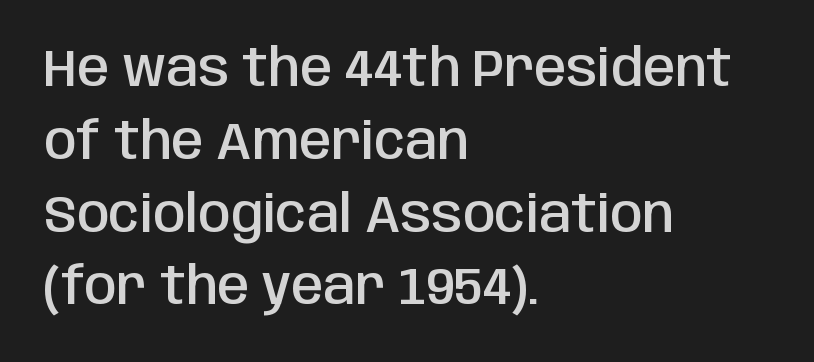
Compared with typical paragraphs, the rows here are spaced about the same. Every letter is mildly thick-stroked: semibold rather than bold. Tall strokes in this sample are plumb rather than angled. Nothing unusual about the tracking: characters are spaced as the font intends. Underline: absent. The passage is arranged the way most books set body copy — flush left.
